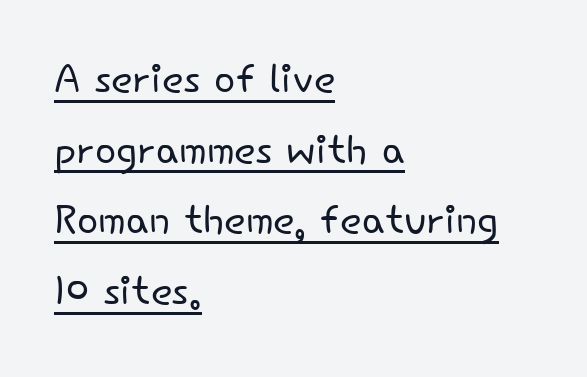
What's the leading like? Ordinary, nothing unusual. The type sits square on the baseline with zero lean. Like a heading marked for emphasis, these lines bear an underscore. Casual observation: everything's shoved over to the left. Observe the ordinary spacing: letters are neighbours, not strangers.
